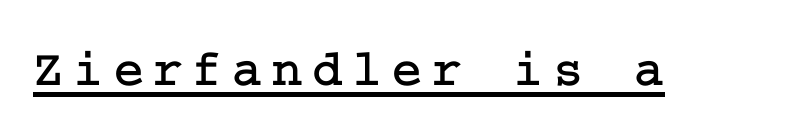
Q: Is the text italic (slanted)? A: No, it is upright.
Q: Is the typeface a serif or a sans-serif typeface? A: Serif.
Q: Is the text underlined? A: Yes.
Q: Width (condensed, normal, or wide)? A: Normal.
Q: Stroke contrast? A: Low.
Q: x-height? A: Medium.
